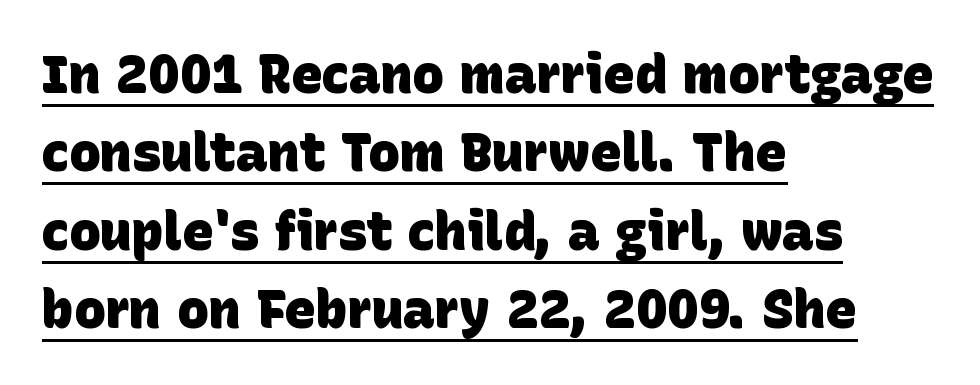
The image shows 53 px heavy sans-serif type; set left-aligned, normal line spacing (1.48x), normal letter spacing, underlined; low stroke contrast and a large x-height.
